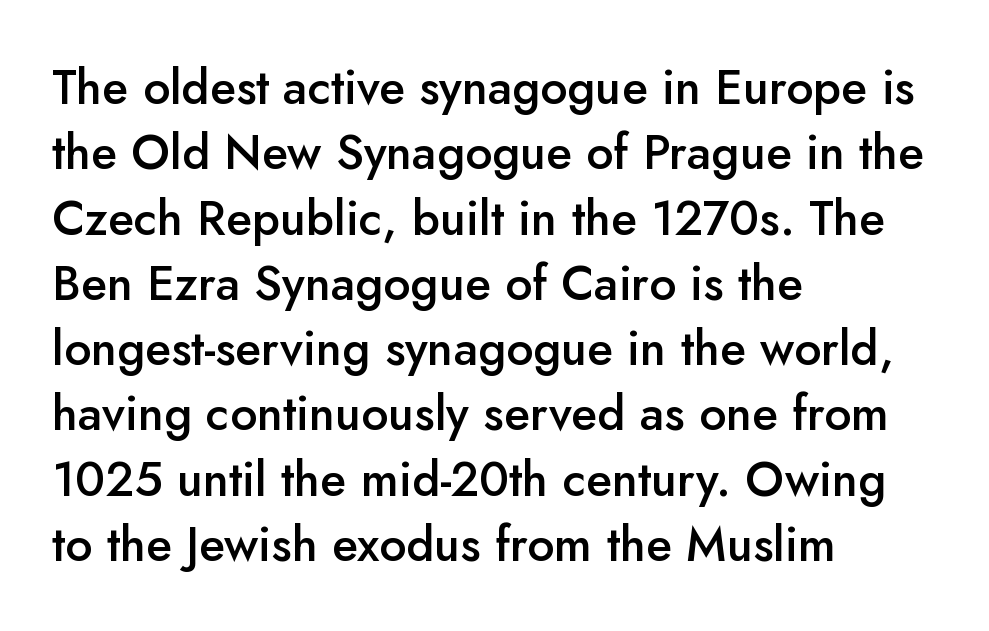
The letters advance in unequal steps, a hallmark of proportional type. Nothing unusual about the tracking: characters are spaced as the font intends. Interline gaps are of average width in this sample. The lines are quadded left. Are there feet on the stems? There aren't — it's a sans.
